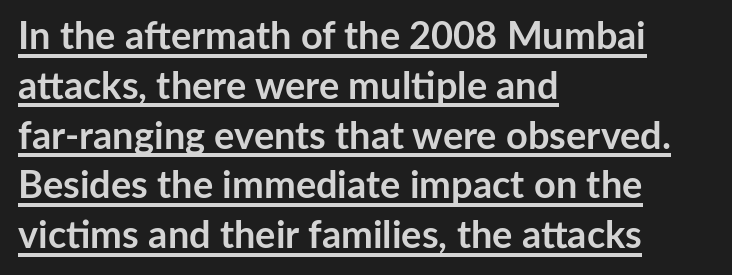
{"serif": "no", "italic": "no", "bold": "yes", "weight": "semibold", "width": "normal", "stroke_contrast": "low", "x_height": "medium", "monospaced": "no", "underline": "yes", "align": "left", "line_spacing": "normal", "line_spacing_ratio": 1.31, "letter_spacing": "normal", "letter_spacing_em": 0.0, "glyph_px": 38}
